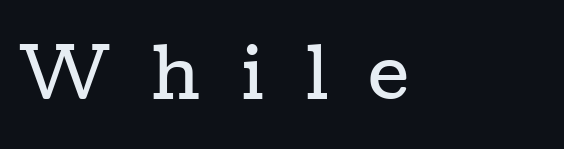
{"serif": "yes", "italic": "no", "width": "wide", "stroke_contrast": "low", "x_height": "medium", "monospaced": "no", "underline": "no", "align": "left", "letter_spacing": "wide", "letter_spacing_em": 0.48, "glyph_px": 80}
